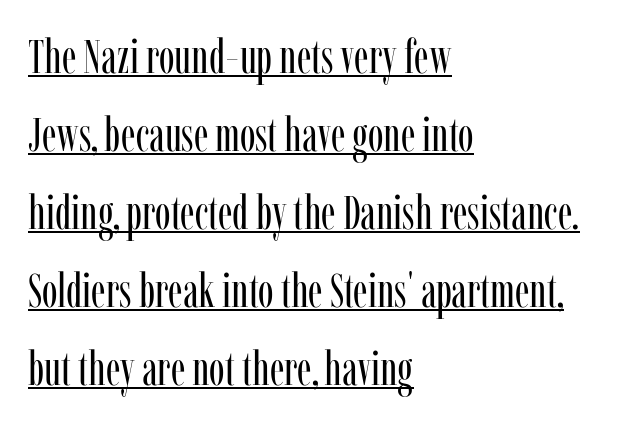
{"serif": "yes", "italic": "no", "bold": "no", "weight": "regular", "width": "condensed", "stroke_contrast": "low", "x_height": "medium", "monospaced": "no", "underline": "yes", "align": "left", "line_spacing": "normal", "line_spacing_ratio": 1.66, "letter_spacing": "normal", "letter_spacing_em": 0.0, "glyph_px": 47}
